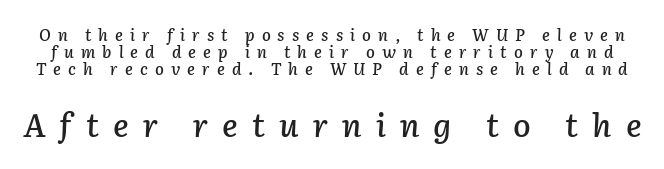
Q: Is the text italic (slanted)? A: Yes, it leans right by about 2 degrees.
Q: Is the text underlined? A: No.
Q: Is the spacing between letters normal or unusually wide? A: Unusually wide.
Q: Is the spacing between lines tight, normal or loose? A: Tight.
Q: Which block of text is set in a larger size, the first (top) or the second (bottom)? A: The second (bottom) one.
Q: Width (condensed, normal, or wide)? A: Normal.
Q: Stroke contrast? A: Low.
Q: x-height? A: Medium.
Q: Monospaced? A: No.
